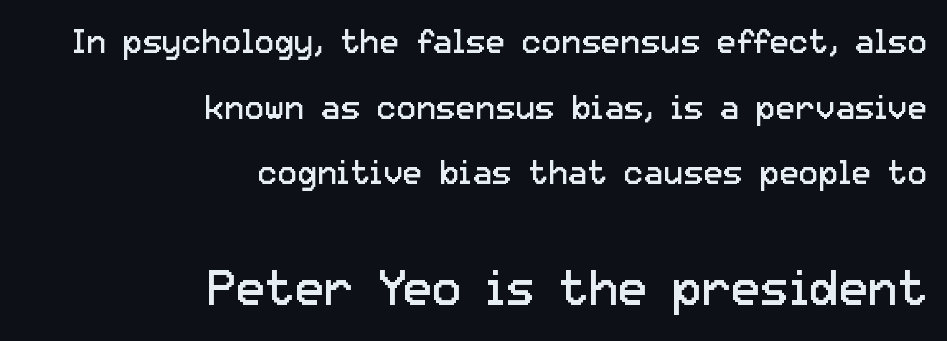
{"serif": "no", "italic": "no", "bold": "no", "weight": "regular", "width": "normal", "stroke_contrast": "low", "x_height": "medium", "monospaced": "no", "underline": "no", "align": "right", "line_spacing": "loose", "line_spacing_ratio": 1.99, "letter_spacing": "normal", "letter_spacing_em": 0.0, "larger_block": "second", "size_ratio": 1.48, "glyph_px": 49}
